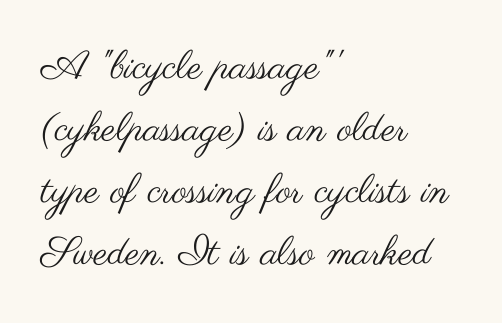
Q: Is the text bold? A: No.
Q: Is the text italic (slanted)? A: Yes.
Q: Is the typeface a serif or a sans-serif typeface? A: Sans-serif.
Q: Is the text underlined? A: No.
Q: How is the paragraph aligned? A: Left-aligned.
Q: Is the spacing between letters normal or unusually wide? A: Normal.
Q: Is the spacing between lines tight, normal or loose? A: Normal.
Q: Width (condensed, normal, or wide)? A: Wide.
Q: Stroke contrast? A: Medium.
Q: x-height? A: Small.
Q: Monospaced? A: No.
